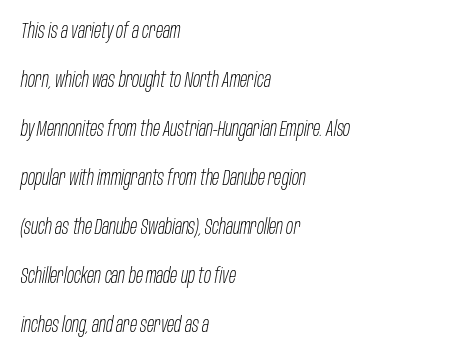
{"italic": "yes", "lean": "right", "slant_degrees": 10, "bold": "no", "underline": "no", "align": "left", "line_spacing": "loose", "line_spacing_ratio": 2.33, "letter_spacing": "normal", "letter_spacing_em": 0.0, "glyph_px": 21}
